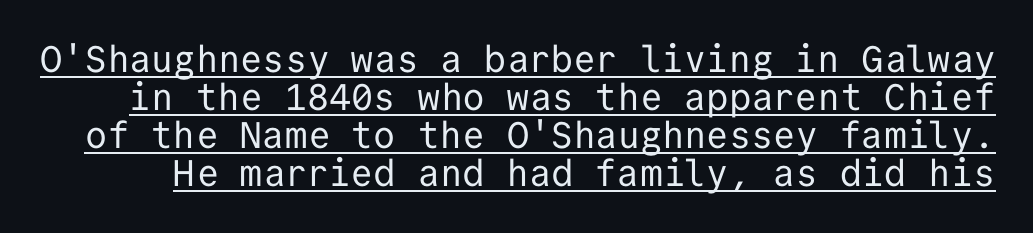
{"serif": "no", "italic": "no", "bold": "no", "weight": "regular", "width": "normal", "stroke_contrast": "low", "x_height": "medium", "monospaced": "yes", "underline": "yes", "line_spacing": "tight", "line_spacing_ratio": 1.03, "letter_spacing": "normal", "letter_spacing_em": 0.0, "glyph_px": 37}
